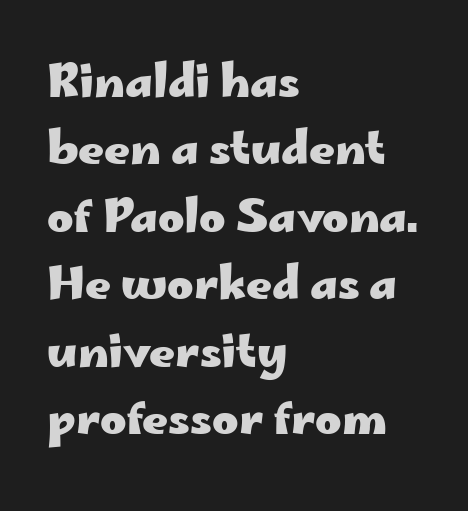
{"serif": "no", "italic": "no", "bold": "yes", "weight": "heavy", "width": "wide", "stroke_contrast": "low", "x_height": "small", "monospaced": "no", "underline": "no", "align": "left", "line_spacing": "normal", "line_spacing_ratio": 1.5, "letter_spacing": "normal", "letter_spacing_em": 0.0, "glyph_px": 45}
